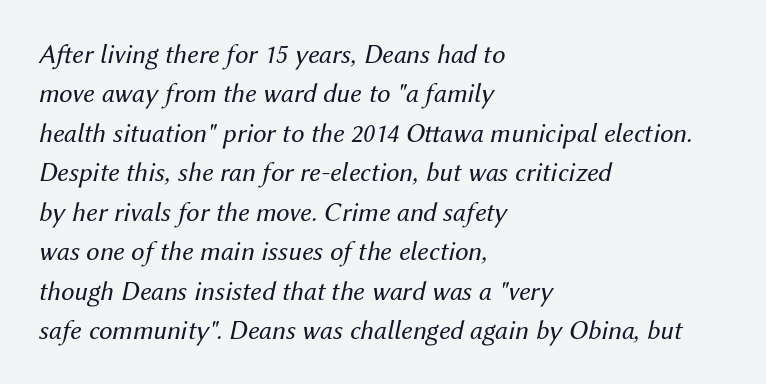
{"italic": "yes", "lean": "right", "slant_degrees": 12, "bold": "no", "underline": "no", "align": "left", "line_spacing": "normal", "line_spacing_ratio": 1.46, "letter_spacing": "normal", "letter_spacing_em": 0.0, "glyph_px": 27}
